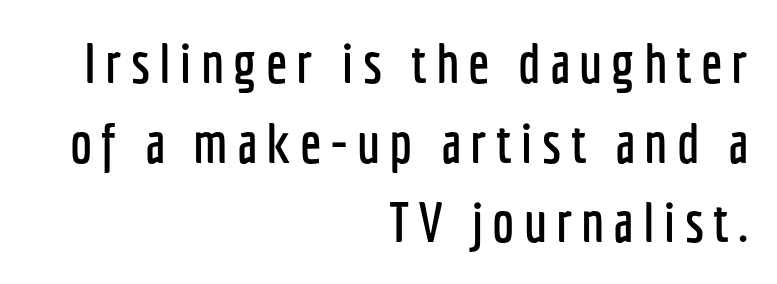
The typography opts for an upright posture over an oblique one. The block of text has a typical density, with ordinary space between rows. The glyphs in this specimen are sans serif. Underlining? Definitely not there. The rendering anchors every line to the right-hand side.
